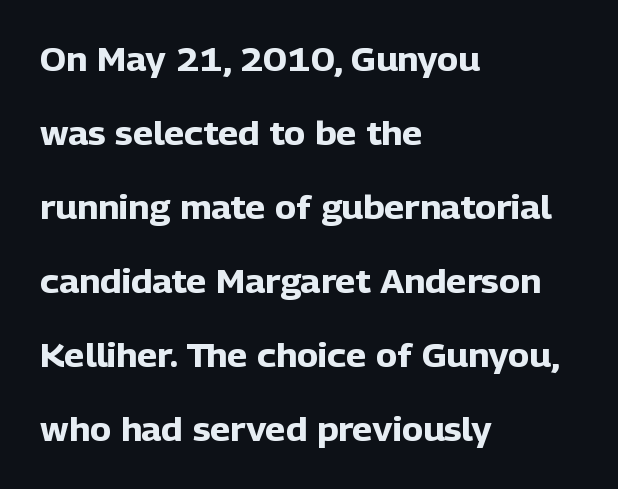
The text was rendered using a sans face with plain stroke endings. Notice how thick the strokes are: this is what a full bold looks like. Every row of glyphs begins at an identical x-position on the left. Upright lettering throughout. Airy leading. The specimen omits any rule beneath the text block's lines.
